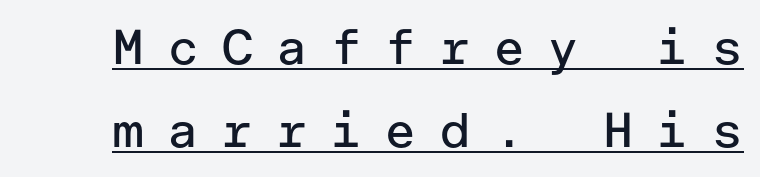
The image shows 49 px regular-weight sans-serif type, upright; set normal line spacing (1.69x), unusually wide letter spacing (+0.45 em), underlined; low stroke contrast and a medium x-height.
